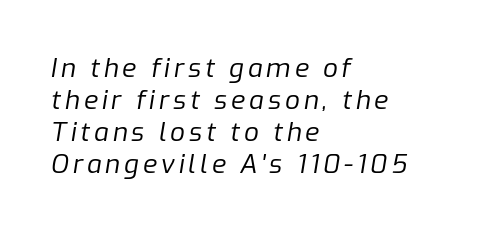
Q: Is the text bold? A: No.
Q: Is the text italic (slanted)? A: Yes, it leans right by about 9 degrees.
Q: Is the text underlined? A: No.
Q: How is the paragraph aligned? A: Left-aligned.
